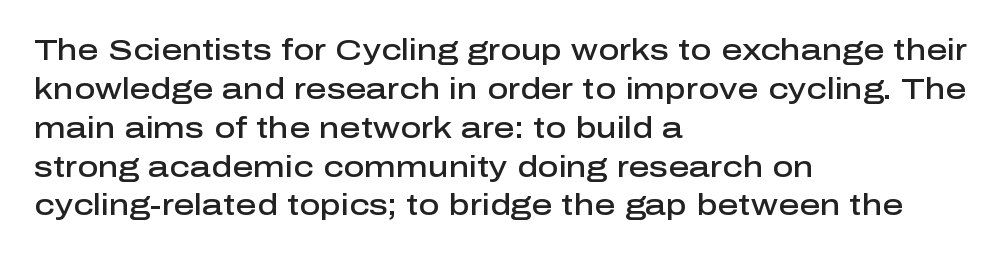
The line texture is even and compact thanks to regular tracking. Look at the stroke-to-counter ratio: somewhat heavy, a semibold. The block of text has a typical density, with ordinary space between rows. The ragged edge is on the right, which tells us the setting is flush left. These lines are rendered in a variable-pitch font.
